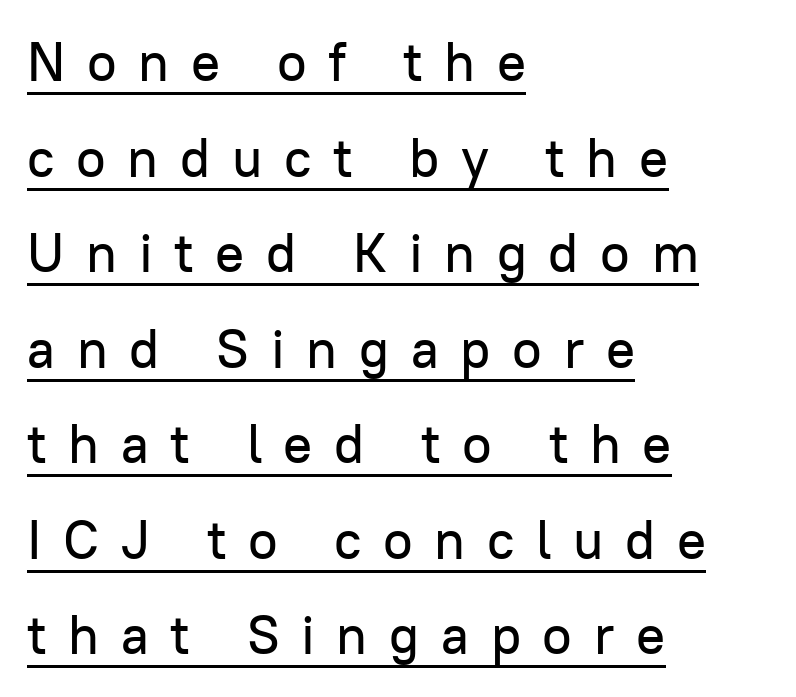
The image shows 54 px sans-serif type, upright; set left-aligned, line spacing 1.77x, unusually wide letter spacing (+0.4 em), underlined; low stroke contrast and a medium x-height.
